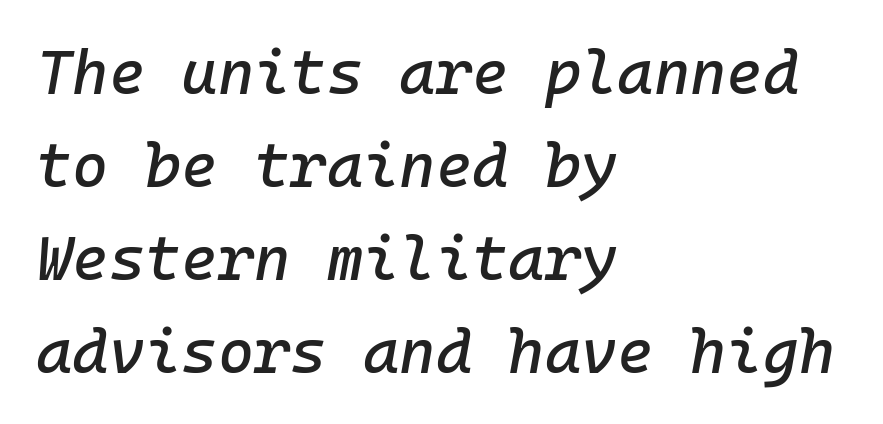
Horizontal bands of white between lines are of average thickness. Glance below the letters and you will spot only blank space. Horizontally, the lines are justified to the leading edge only. The letters are slanted; this is an italic face.
